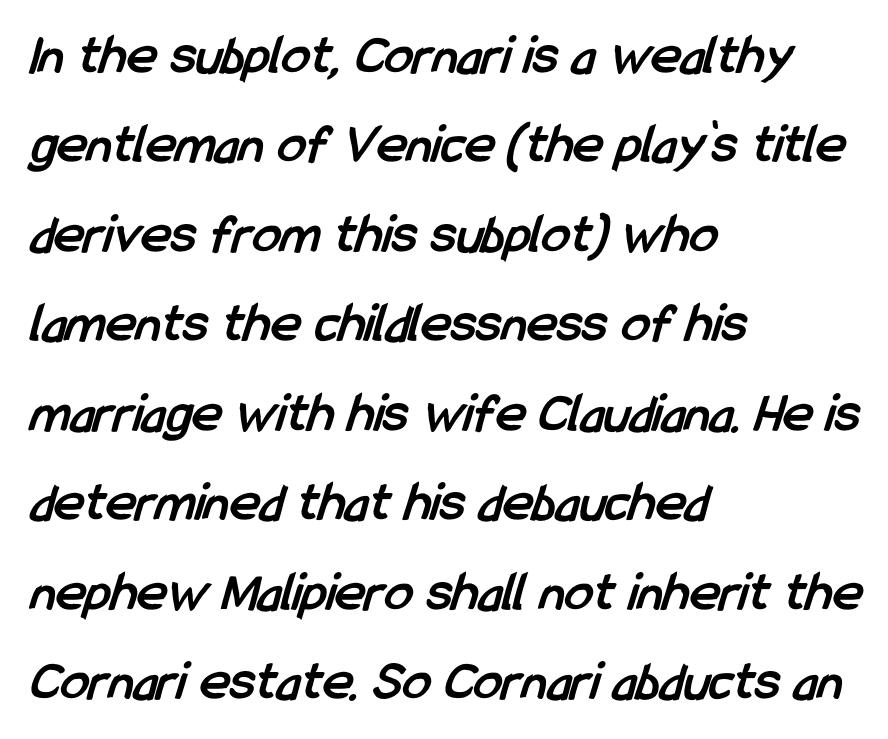
{"serif": "no", "bold": "yes", "weight": "semibold", "width": "condensed", "stroke_contrast": "low", "x_height": "medium", "monospaced": "no", "underline": "no", "align": "left", "line_spacing": "normal", "line_spacing_ratio": 1.57, "letter_spacing": "normal", "letter_spacing_em": 0.0, "glyph_px": 57}
